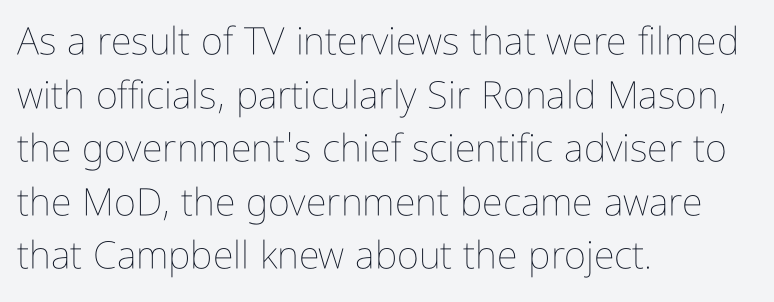
{"italic": "no", "bold": "no", "weight": "thin", "width": "condensed", "stroke_contrast": "low", "x_height": "medium", "monospaced": "no", "underline": "no", "align": "left", "line_spacing": "normal", "line_spacing_ratio": 1.41, "letter_spacing": "normal", "letter_spacing_em": 0.0, "glyph_px": 38}
